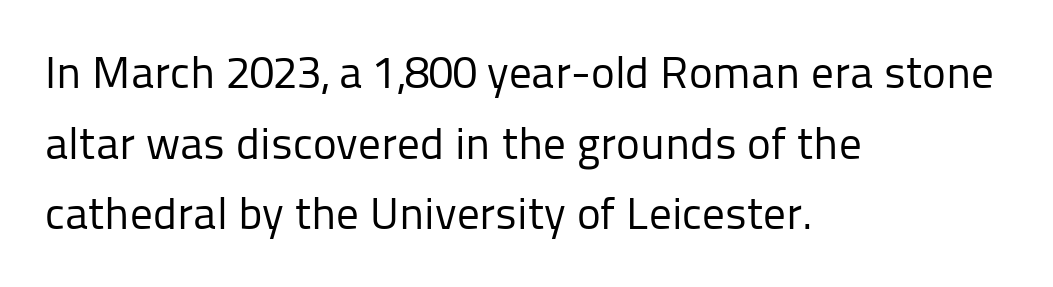
Q: Is the text bold? A: No.
Q: Is the text italic (slanted)? A: No, it is upright.
Q: Is the typeface a serif or a sans-serif typeface? A: Sans-serif.
Q: Is the text underlined? A: No.
Q: How is the paragraph aligned? A: Left-aligned.
Q: Is the spacing between letters normal or unusually wide? A: Normal.
Q: Is the spacing between lines tight, normal or loose? A: Normal.
Q: Width (condensed, normal, or wide)? A: Normal.
Q: Stroke contrast? A: Low.
Q: x-height? A: Medium.
Q: Monospaced? A: No.
